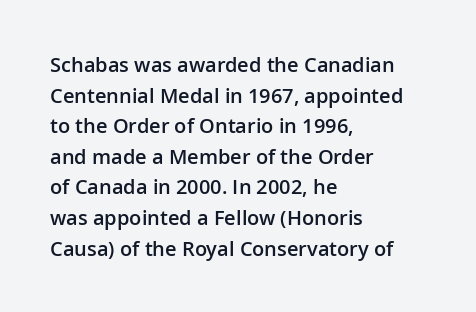
This rendering features lettering with no underline. Students, observe: this is what conventionally led text looks like. Students, note that the glyphs here touch the page at normal intervals. The specimen reads as upright at a glance.
